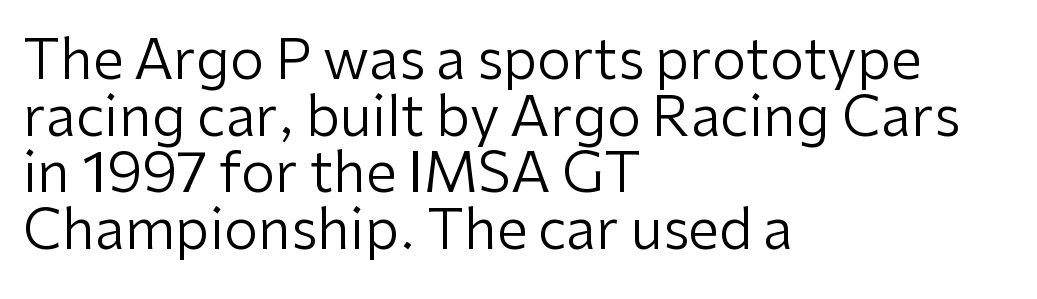
{"serif": "no", "italic": "no", "bold": "no", "weight": "regular", "width": "normal", "stroke_contrast": "low", "x_height": "medium", "monospaced": "no", "underline": "no", "align": "left", "line_spacing": "tight", "line_spacing_ratio": 1.03, "letter_spacing": "normal", "letter_spacing_em": 0.0, "glyph_px": 55}
